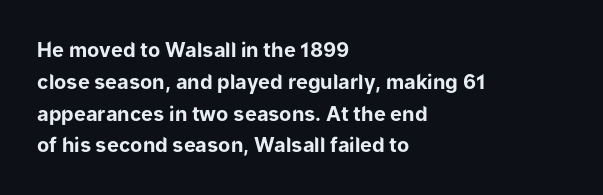
Q: Is the text bold? A: Yes.
Q: Is the text italic (slanted)? A: No, it is upright.
Q: Is the text underlined? A: No.
Q: How is the paragraph aligned? A: Left-aligned.
Q: Is the spacing between letters normal or unusually wide? A: Normal.
Q: Is the spacing between lines tight, normal or loose? A: Normal.
